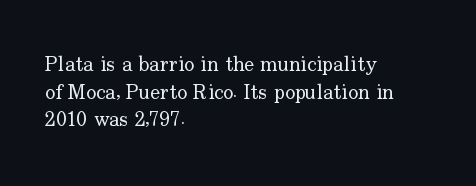
Q: Is the text bold? A: No.
Q: Is the text italic (slanted)? A: No, it is upright.
Q: Is the text underlined? A: No.
Q: How is the paragraph aligned? A: Left-aligned.
Q: Is the spacing between letters normal or unusually wide? A: Normal.
Q: Is the spacing between lines tight, normal or loose? A: Normal.
